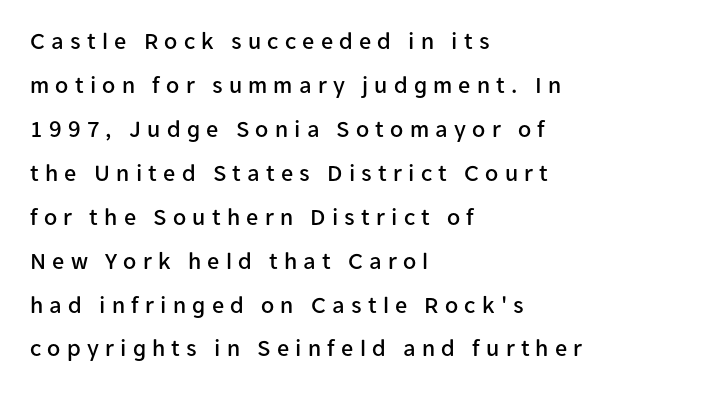
Is the letter spacing exaggerated? Yes — the characters are pushed far apart. Every stem runs plumb, perpendicular to the baseline. The string is rendered with underlining switched off. Horizontally, the lines are justified to the leading edge only.
